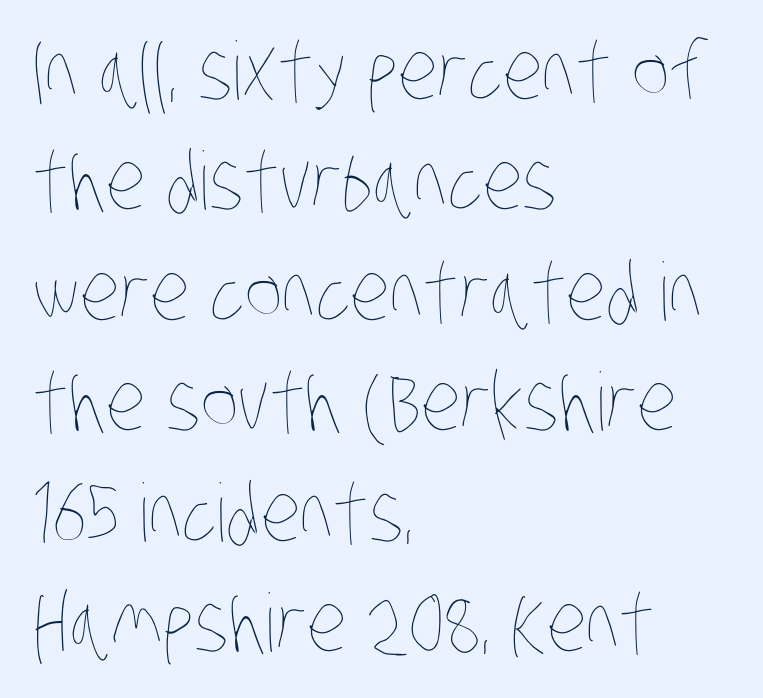
Q: Is the text bold? A: No.
Q: Is the text underlined? A: No.
Q: How is the paragraph aligned? A: Left-aligned.
Q: Is the spacing between letters normal or unusually wide? A: Normal.
Q: Is the spacing between lines tight, normal or loose? A: Normal.
Q: Width (condensed, normal, or wide)? A: Condensed.
Q: Stroke contrast? A: Low.
Q: x-height? A: Large.
Q: Monospaced? A: No.
